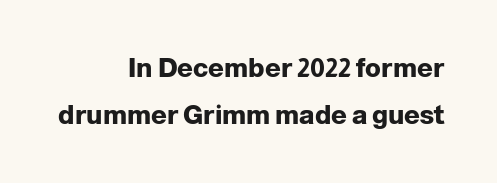
The sample has been set heavy, in full bold. Line ends are locked; line starts wander. You can tell it's not italic because the verticals are truly vertical. The horizontal fit of the characters is conventional and even. The words here are not underlined.
